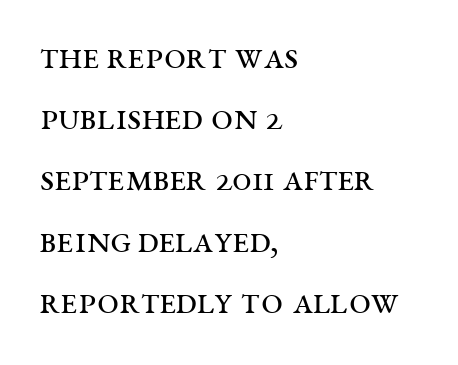
These lines keep a tight, regular rhythm from letter to letter. Decoration check: the copy has no underline. The weight tops out at a normal text grade. Think of a printed novel: that variable character pitch is what you see here.
